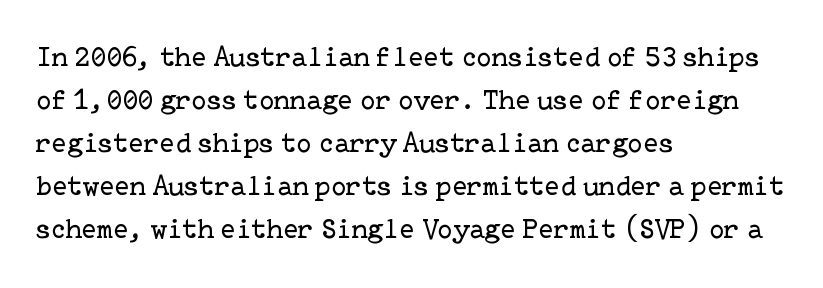
A quiet, ordinary-to-light weight characterises the typeface. The gaps between neighbouring characters are ordinary and unremarkable. Successive baselines arrive at the customary interval. The glyphs are unaccompanied by any horizontal stroke below them. Notice how the stems are strictly vertical — no italics here.
